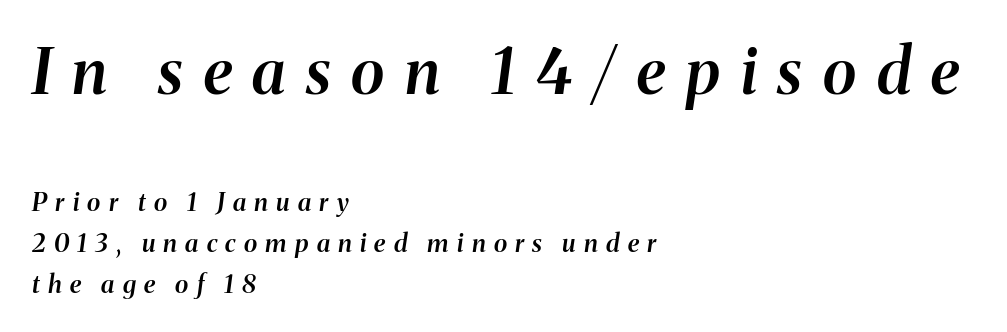
The image shows 63 px semibold type, italic (leaning right); set left-aligned, normal line spacing (1.64x), unusually wide letter spacing (+0.33 em), not underlined; the first (top) block is 2.52x larger; medium stroke contrast and a medium x-height.
